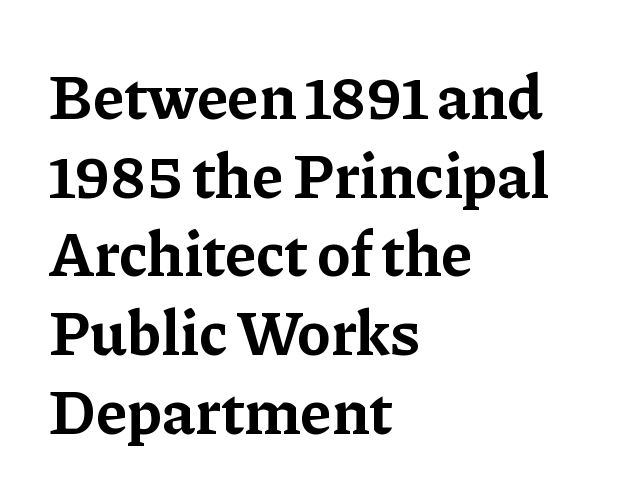
{"serif": "yes", "italic": "no", "bold": "yes", "weight": "bold", "width": "normal", "stroke_contrast": "low", "x_height": "medium", "monospaced": "no", "underline": "no", "align": "left", "line_spacing": "normal", "line_spacing_ratio": 1.25, "letter_spacing": "normal", "letter_spacing_em": 0.0, "glyph_px": 63}
